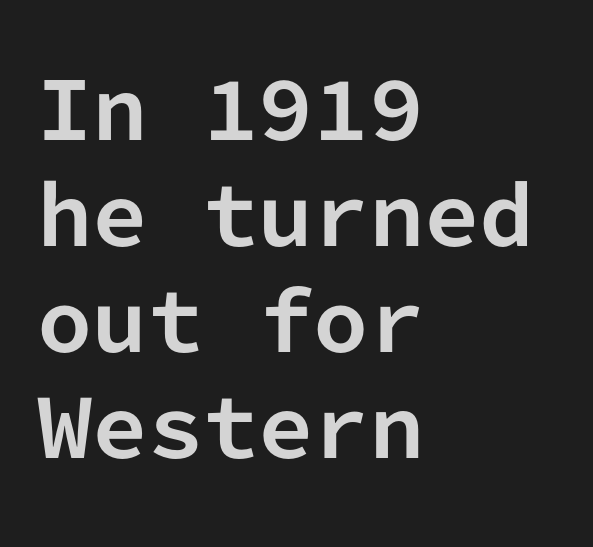
Spacing between characters is what you'd get straight out of the box. What weight is shown? A full bold with thick strokes. The glyphs in this specimen are sans serif. These lines were composed using upright roman letters. The typesetter chose a ragged-right arrangement here.
